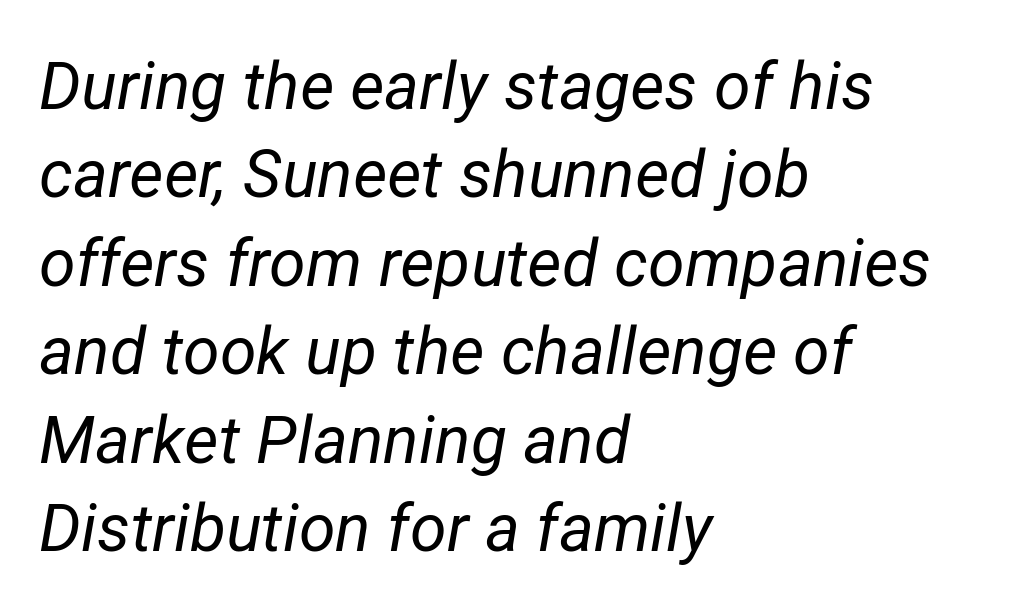
Q: Is the text bold? A: No.
Q: Is the text italic (slanted)? A: Yes, it leans right by about 12 degrees.
Q: Is the text underlined? A: No.
Q: How is the paragraph aligned? A: Left-aligned.
Q: Is the spacing between letters normal or unusually wide? A: Normal.
Q: Is the spacing between lines tight, normal or loose? A: Normal.
Q: Width (condensed, normal, or wide)? A: Normal.
Q: Stroke contrast? A: Low.
Q: x-height? A: Medium.
Q: Monospaced? A: No.
